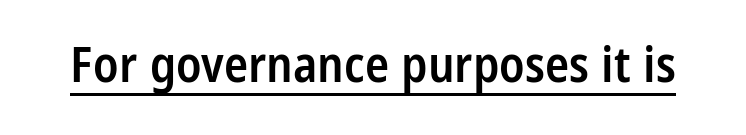
Q: Is the text bold? A: Semi-bold.
Q: Is the text italic (slanted)? A: No, it is upright.
Q: Is the typeface a serif or a sans-serif typeface? A: Sans-serif.
Q: Is the text underlined? A: Yes.
Q: Is the spacing between letters normal or unusually wide? A: Normal.
Q: Width (condensed, normal, or wide)? A: Condensed.
Q: Stroke contrast? A: Low.
Q: x-height? A: Large.
Q: Monospaced? A: No.
